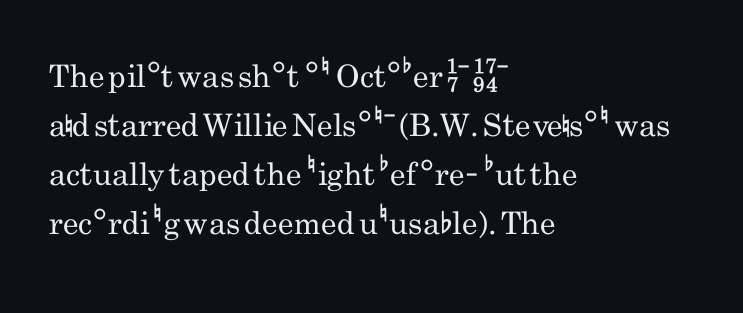
Summary of weight: not heavy and not bold. Visually the block forms a straight wall on the left and a jagged coastline on the right. Each letter keeps its own natural width here, so spacing adapts to shape. No italicization has been applied; the sample stays upright. The space beneath each line is pristine and unruled. How are the letters spaced? Ordinarily, with no added tracking.
